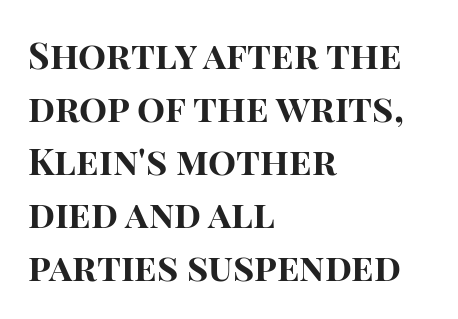
The image shows 37 px bold sans-serif type, upright; set left-aligned, normal line spacing (1.43x), normal letter spacing, not underlined; high stroke contrast and a large x-height.
